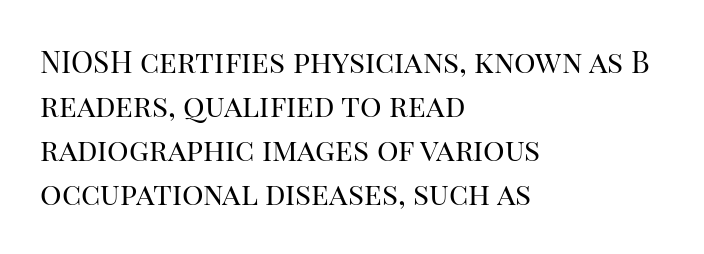
{"serif": "yes", "italic": "no", "bold": "no", "weight": "regular", "width": "normal", "stroke_contrast": "high", "x_height": "large", "monospaced": "no", "underline": "no", "align": "left", "line_spacing": "normal", "line_spacing_ratio": 1.47, "letter_spacing": "normal", "letter_spacing_em": 0.0, "glyph_px": 30}
